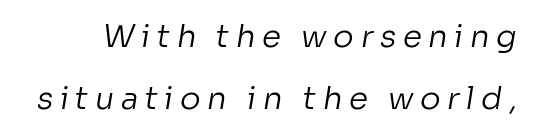
The font is comparable to plain body text, perhaps lighter. Any mark beneath the type? The region is blank. Font category for this specimen: sans-serif. Look at the tracking — it's clearly loosened, letters drifting apart.
